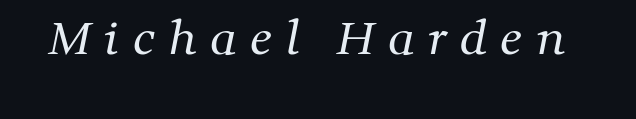
The image shows 45 px regular-weight serif type; set unusually wide letter spacing (+0.3 em), not underlined; medium stroke contrast and a medium x-height.
